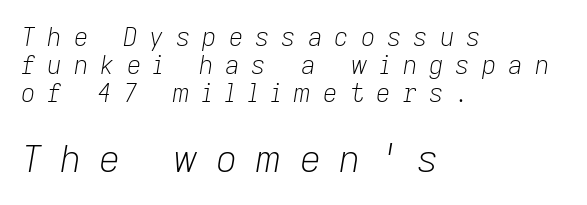
{"italic": "yes", "lean": "right", "slant_degrees": 9, "bold": "no", "weight": "light", "width": "normal", "stroke_contrast": "low", "x_height": "medium", "monospaced": "no", "underline": "no", "align": "left", "line_spacing": "tight", "line_spacing_ratio": 1.13, "letter_spacing": "wide", "letter_spacing_em": 0.48, "larger_block": "second", "size_ratio": 1.48, "glyph_px": 37}
